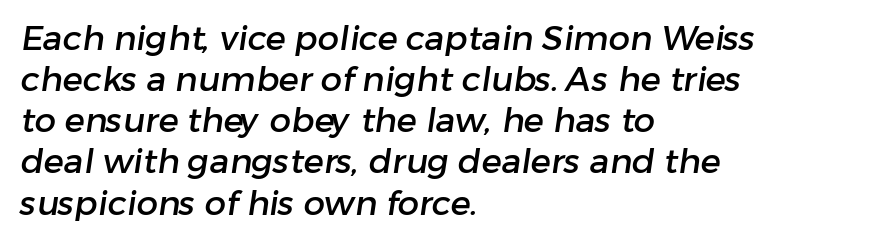
{"serif": "no", "width": "normal", "stroke_contrast": "low", "x_height": "medium", "monospaced": "no", "underline": "no", "align": "left", "line_spacing_ratio": 1.21, "letter_spacing": "normal", "letter_spacing_em": 0.0, "glyph_px": 34}
